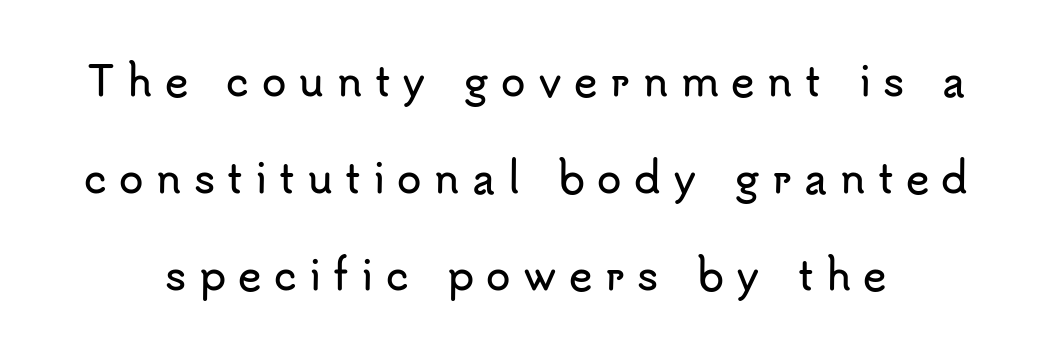
Q: Is the text italic (slanted)? A: No, it is upright.
Q: Is the typeface a serif or a sans-serif typeface? A: Sans-serif.
Q: Is the text underlined? A: No.
Q: Is the spacing between letters normal or unusually wide? A: Unusually wide.
Q: Is the spacing between lines tight, normal or loose? A: Loose.
Q: Width (condensed, normal, or wide)? A: Normal.
Q: Stroke contrast? A: Low.
Q: x-height? A: Small.
Q: Monospaced? A: No.
